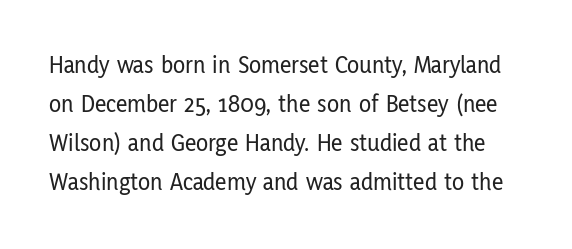
Q: Is the text italic (slanted)? A: No, it is upright.
Q: Is the text underlined? A: No.
Q: Is the spacing between letters normal or unusually wide? A: Normal.
Q: Is the spacing between lines tight, normal or loose? A: Normal.
